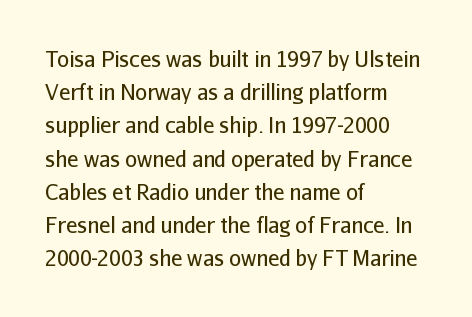
The face looks like a standard text weight, possibly lighter. Short and long lines alike share a common starting point at left. Vertically, the passage feels balanced, rows spaced as you'd expect. A bare baseline throughout the passage. Here the glyphs are tracked normally, forming tight word shapes.
